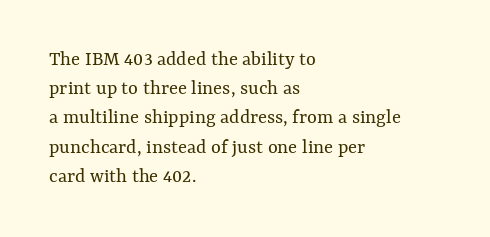
The image shows 21 px text type, upright; set left-aligned, normal line spacing (1.39x), normal letter spacing, not underlined.
